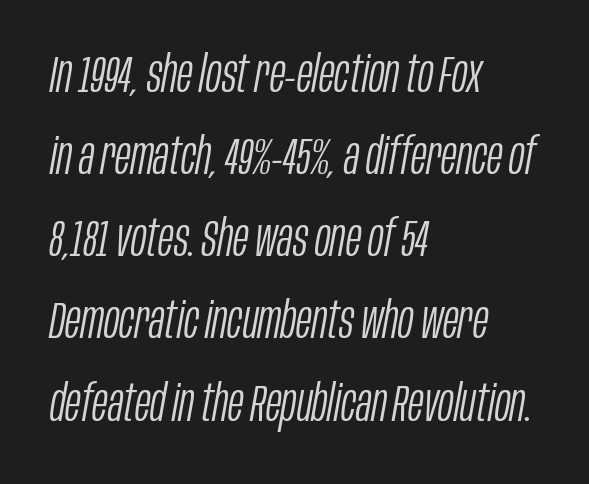
{"italic": "yes", "lean": "right", "slant_degrees": 10, "bold": "no", "weight": "light", "width": "condensed", "stroke_contrast": "low", "x_height": "large", "monospaced": "no", "underline": "no", "align": "left", "line_spacing": "normal", "line_spacing_ratio": 1.58, "letter_spacing": "normal", "letter_spacing_em": 0.0, "glyph_px": 52}
